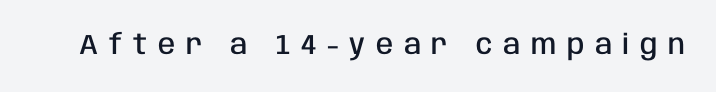
The face used here is rendered with a markedly widened letterfit. The letters are semibold — heavier than regular but short of a full bold. Spacing verdict: proportional, widths tailored to each character. The zone under the glyphs is completely vacant. This is roman type, the default non-slanted kind.
